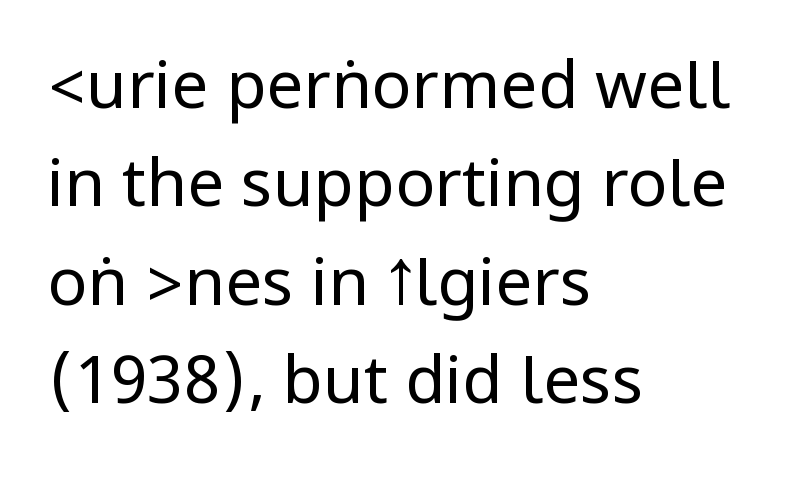
{"serif": "no", "italic": "no", "bold": "no", "weight": "regular", "width": "condensed", "stroke_contrast": "low", "underline": "no", "align": "left", "line_spacing": "normal", "line_spacing_ratio": 1.49, "letter_spacing": "normal", "letter_spacing_em": 0.0, "glyph_px": 66}
